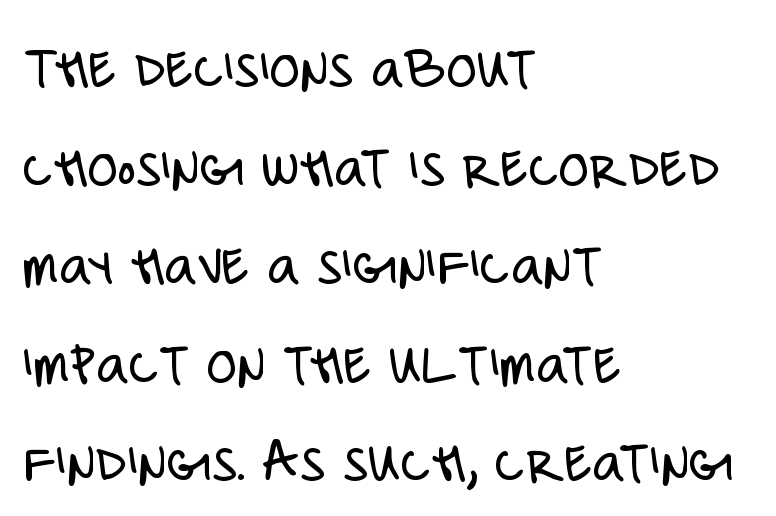
Q: Is the text bold? A: No.
Q: Is the text italic (slanted)? A: No, it is upright.
Q: Is the typeface a serif or a sans-serif typeface? A: Sans-serif.
Q: Is the text underlined? A: No.
Q: How is the paragraph aligned? A: Left-aligned.
Q: Is the spacing between letters normal or unusually wide? A: Normal.
Q: Is the spacing between lines tight, normal or loose? A: Normal.
Q: Width (condensed, normal, or wide)? A: Condensed.
Q: Stroke contrast? A: Low.
Q: x-height? A: Large.
Q: Monospaced? A: No.
